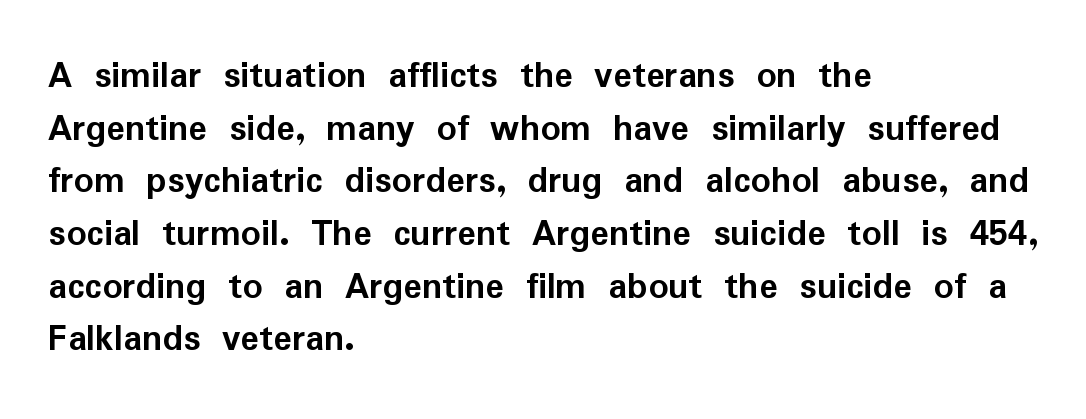
The image shows 39 px semibold sans-serif type, upright; set left-aligned, normal line spacing (1.35x), normal letter spacing, not underlined; low stroke contrast and a medium x-height.
